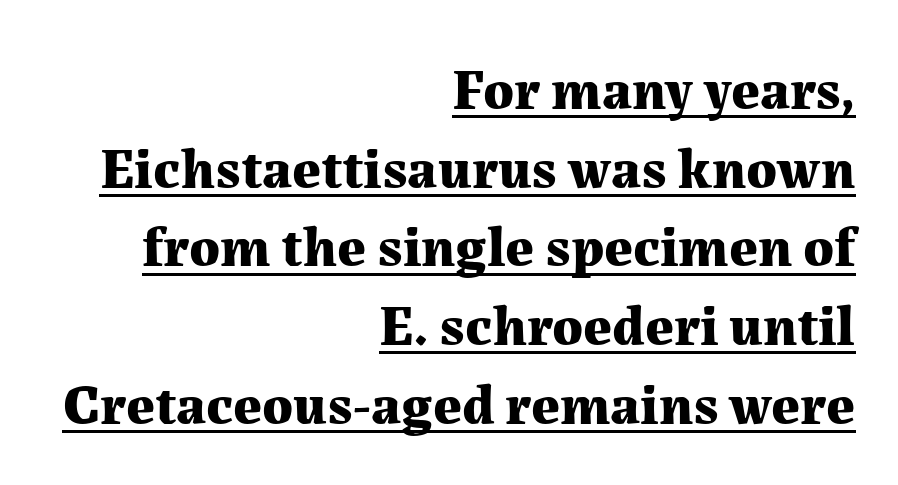
{"serif": "yes", "italic": "no", "bold": "yes", "weight": "bold", "width": "normal", "stroke_contrast": "medium", "x_height": "medium", "monospaced": "no", "underline": "yes", "align": "right", "line_spacing": "normal", "line_spacing_ratio": 1.38, "letter_spacing": "normal", "letter_spacing_em": 0.0, "glyph_px": 57}
